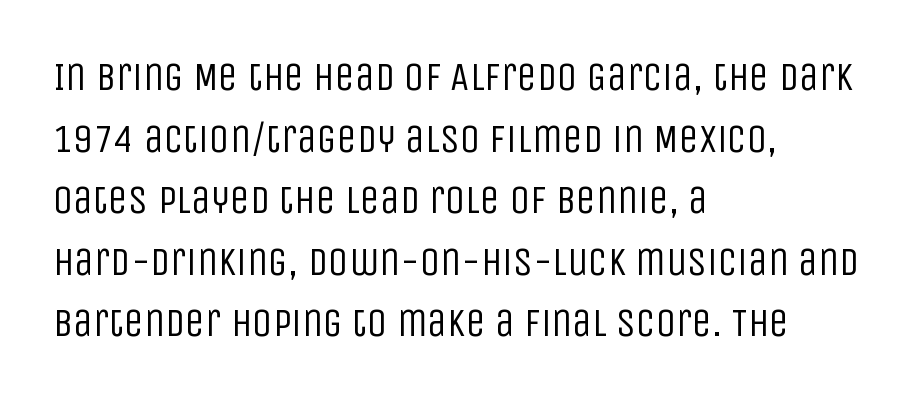
Q: Is the text bold? A: No.
Q: Is the text italic (slanted)? A: No, it is upright.
Q: Is the typeface a serif or a sans-serif typeface? A: Sans-serif.
Q: Is the text underlined? A: No.
Q: How is the paragraph aligned? A: Left-aligned.
Q: Is the spacing between letters normal or unusually wide? A: Normal.
Q: Is the spacing between lines tight, normal or loose? A: Normal.
Q: Width (condensed, normal, or wide)? A: Condensed.
Q: Stroke contrast? A: Low.
Q: x-height? A: Large.
Q: Monospaced? A: No.
